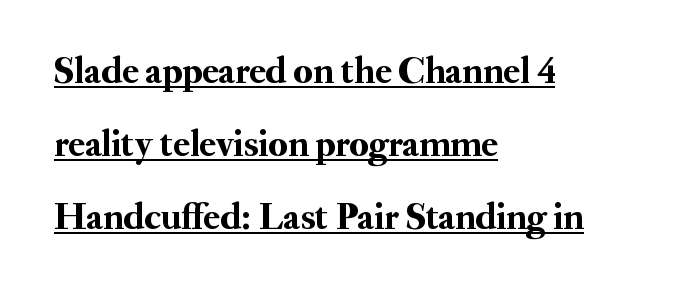
Q: Is the text italic (slanted)? A: No, it is upright.
Q: Is the typeface a serif or a sans-serif typeface? A: Serif.
Q: Is the text underlined? A: Yes.
Q: How is the paragraph aligned? A: Left-aligned.
Q: Is the spacing between letters normal or unusually wide? A: Normal.
Q: Is the spacing between lines tight, normal or loose? A: Loose.
Q: Width (condensed, normal, or wide)? A: Normal.
Q: Stroke contrast? A: Medium.
Q: x-height? A: Small.
Q: Monospaced? A: No.
